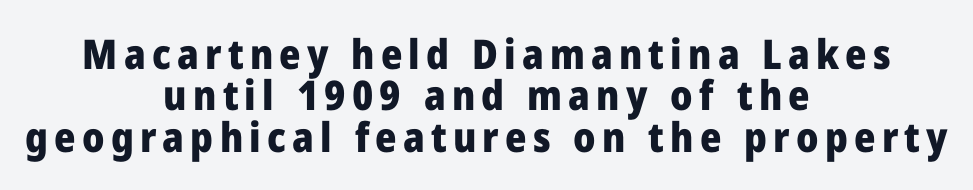
Descender tails drop into unmarked territory. Unlike italic type, these characters show no tilt at all. Here the designer chose a conventional face with non-uniform glyph widths. Line spacing here is tight. A typesetter would label this face a sans.
